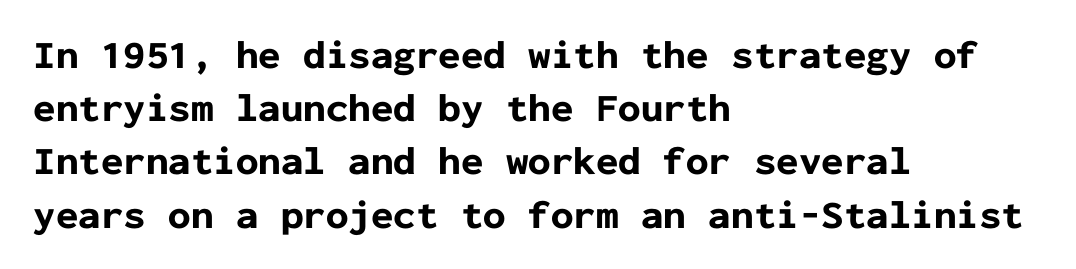
Q: Is the text bold? A: Yes.
Q: Is the text italic (slanted)? A: No, it is upright.
Q: Is the typeface a serif or a sans-serif typeface? A: Sans-serif.
Q: Is the text underlined? A: No.
Q: How is the paragraph aligned? A: Left-aligned.
Q: Is the spacing between letters normal or unusually wide? A: Normal.
Q: Is the spacing between lines tight, normal or loose? A: Normal.
Q: Width (condensed, normal, or wide)? A: Normal.
Q: Stroke contrast? A: Low.
Q: x-height? A: Medium.
Q: Monospaced? A: Yes.
